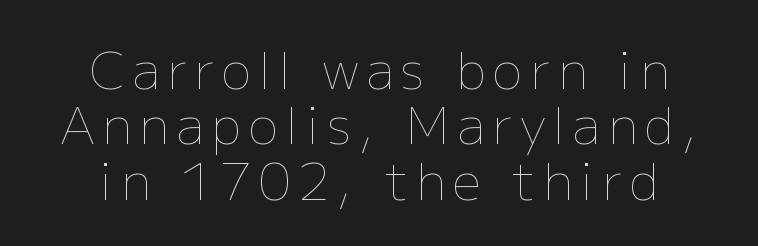
{"italic": "no", "bold": "no", "weight": "thin", "width": "normal", "stroke_contrast": "low", "x_height": "medium", "monospaced": "no", "underline": "no", "align": "center", "line_spacing": "tight", "line_spacing_ratio": 1.11, "glyph_px": 50}
